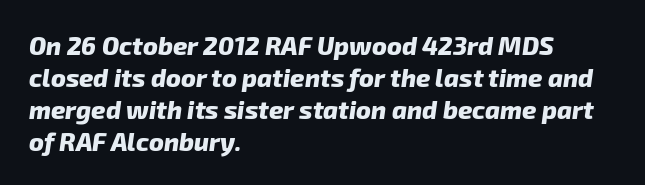
Q: Is the text bold? A: Yes.
Q: Is the text underlined? A: No.
Q: How is the paragraph aligned? A: Left-aligned.
Q: Is the spacing between letters normal or unusually wide? A: Normal.
Q: Is the spacing between lines tight, normal or loose? A: Normal.
